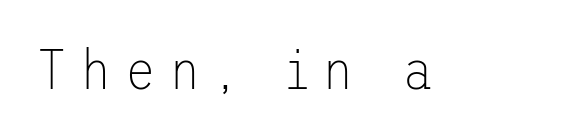
{"serif": "no", "italic": "no", "bold": "no", "weight": "thin", "width": "normal", "stroke_contrast": "low", "x_height": "medium", "underline": "no", "letter_spacing": "wide", "letter_spacing_em": 0.23, "glyph_px": 57}
